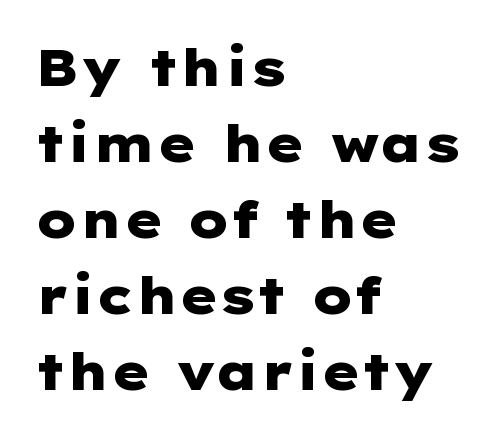
The image shows 51 px heavy, wide sans-serif type, upright; set left-aligned, normal line spacing (1.49x), normal letter spacing, not underlined; low stroke contrast and a medium x-height.
